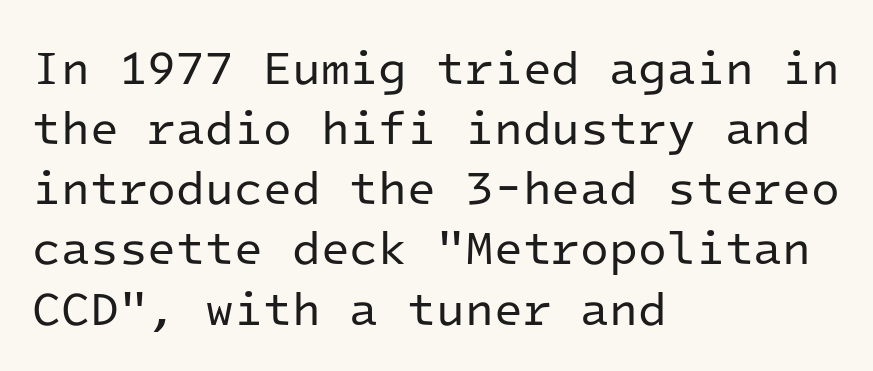
Q: Is the text bold? A: No.
Q: Is the text italic (slanted)? A: No, it is upright.
Q: Is the typeface a serif or a sans-serif typeface? A: Sans-serif.
Q: Is the text underlined? A: No.
Q: How is the paragraph aligned? A: Left-aligned.
Q: Is the spacing between letters normal or unusually wide? A: Normal.
Q: Is the spacing between lines tight, normal or loose? A: Normal.
Q: Width (condensed, normal, or wide)? A: Normal.
Q: Stroke contrast? A: Low.
Q: x-height? A: Medium.
Q: Monospaced? A: Yes.
